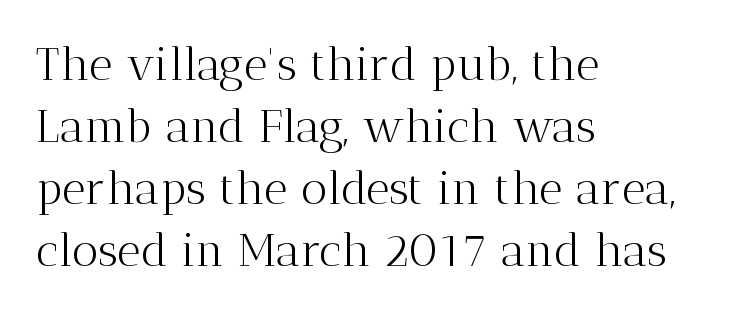
Q: Is the text bold? A: No.
Q: Is the text italic (slanted)? A: No, it is upright.
Q: Is the typeface a serif or a sans-serif typeface? A: Serif.
Q: Is the text underlined? A: No.
Q: How is the paragraph aligned? A: Left-aligned.
Q: Is the spacing between letters normal or unusually wide? A: Normal.
Q: Is the spacing between lines tight, normal or loose? A: Normal.
Q: Width (condensed, normal, or wide)? A: Normal.
Q: Stroke contrast? A: Medium.
Q: x-height? A: Medium.
Q: Monospaced? A: No.
